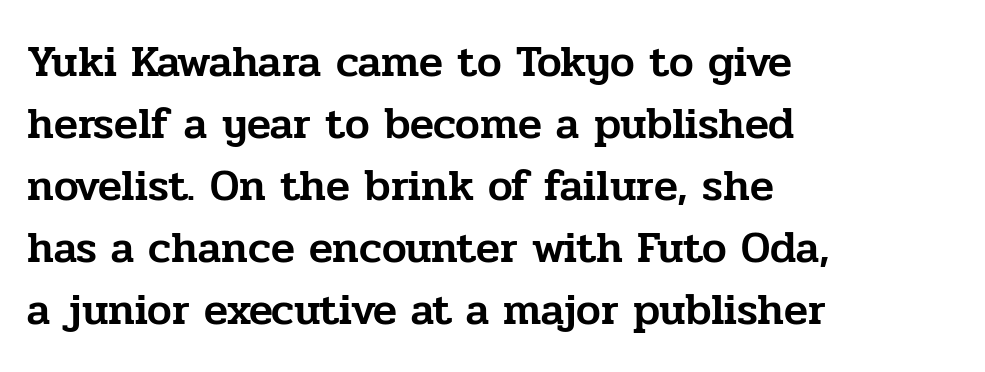
Q: Is the text italic (slanted)? A: No, it is upright.
Q: Is the typeface a serif or a sans-serif typeface? A: Serif.
Q: Is the text underlined? A: No.
Q: How is the paragraph aligned? A: Left-aligned.
Q: Is the spacing between letters normal or unusually wide? A: Normal.
Q: Is the spacing between lines tight, normal or loose? A: Normal.
Q: Width (condensed, normal, or wide)? A: Normal.
Q: Stroke contrast? A: Low.
Q: x-height? A: Medium.
Q: Monospaced? A: No.
